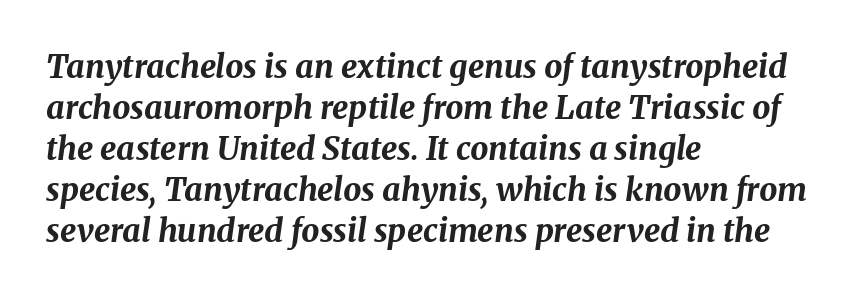
The image shows 32 px bold type, italic (leaning right); set left-aligned, normal line spacing (1.28x), normal letter spacing, not underlined; medium stroke contrast and a medium x-height.
